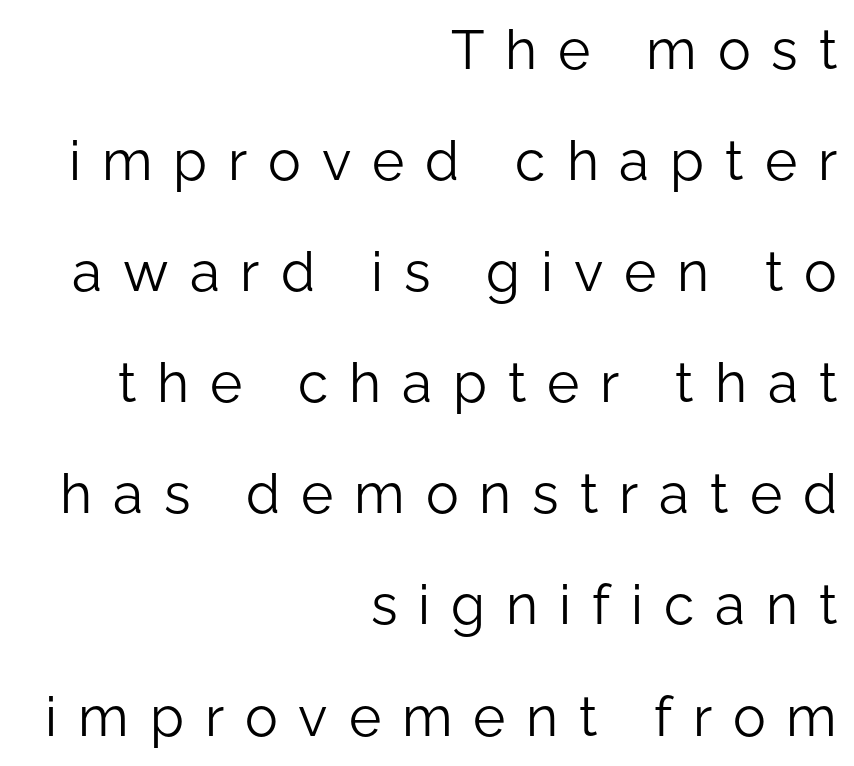
{"serif": "no", "italic": "no", "bold": "no", "weight": "light", "width": "normal", "stroke_contrast": "low", "x_height": "medium", "monospaced": "no", "underline": "no", "align": "right", "line_spacing": "loose", "line_spacing_ratio": 2.02, "letter_spacing": "wide", "letter_spacing_em": 0.38, "glyph_px": 55}
